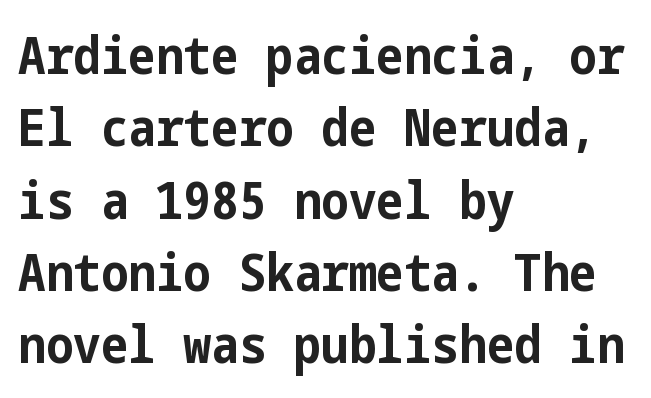
{"serif": "no", "italic": "no", "bold": "yes", "weight": "bold", "width": "condensed", "stroke_contrast": "low", "x_height": "medium", "underline": "no", "align": "left", "line_spacing": "normal", "line_spacing_ratio": 1.39, "letter_spacing": "normal", "letter_spacing_em": 0.0, "glyph_px": 52}
